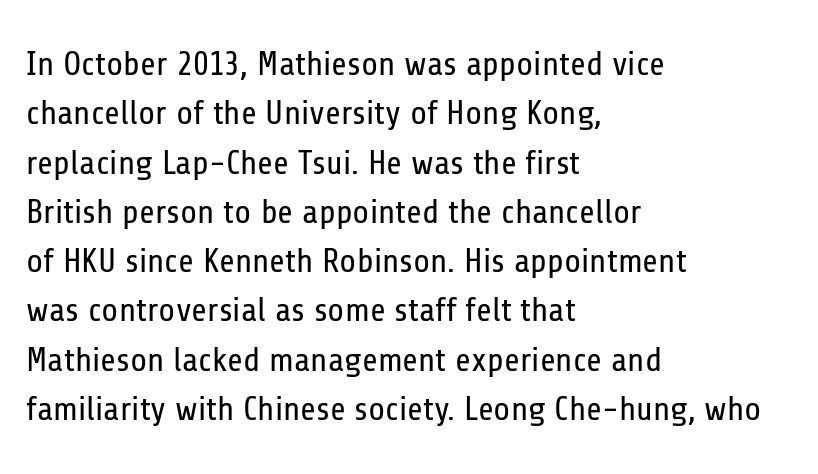
These glyphs show unthickened strokes, regular width or finer. Lines of text with bare space underneath. Notice how descenders clear the ascenders below comfortably — that's standard leading. A typesetter would call this proportional, since set widths differ per character. One-word summary of the alignment: left. The lettering stays uniformly vertical, giving the passage a roman look.
